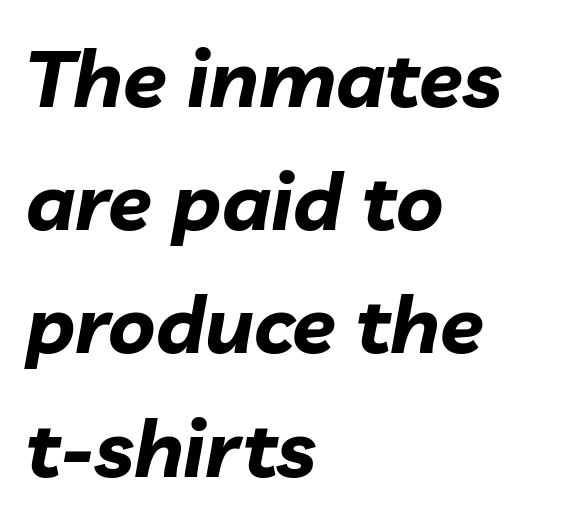
{"italic": "yes", "lean": "right", "slant_degrees": 10, "bold": "yes", "weight": "bold", "width": "normal", "stroke_contrast": "low", "x_height": "medium", "monospaced": "no", "underline": "no", "align": "left", "line_spacing": "normal", "line_spacing_ratio": 1.54, "letter_spacing": "normal", "letter_spacing_em": 0.0, "glyph_px": 80}
